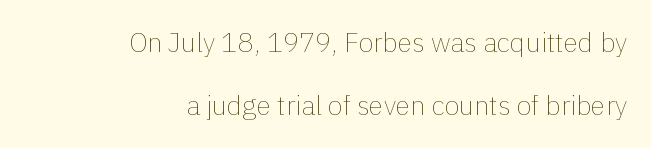
The image shows 27 px text type, upright; set right-aligned, loose line spacing (2.34x), normal letter spacing, not underlined.
